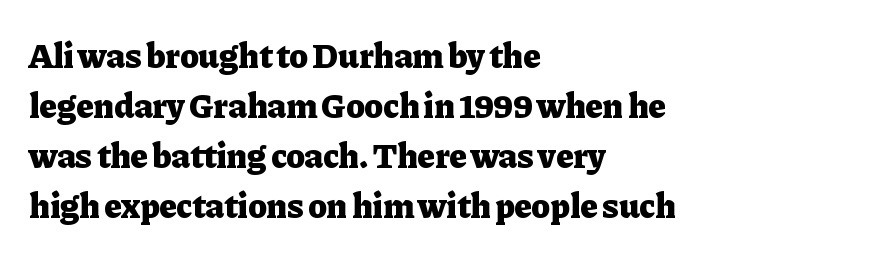
Reading down the block, your eye returns to a fixed left position each line. Each letter keeps its own natural width here, so spacing adapts to shape. In terms of weight, the rendering is a true, heavy bold. Characters follow at the spacing the type designer built in.
